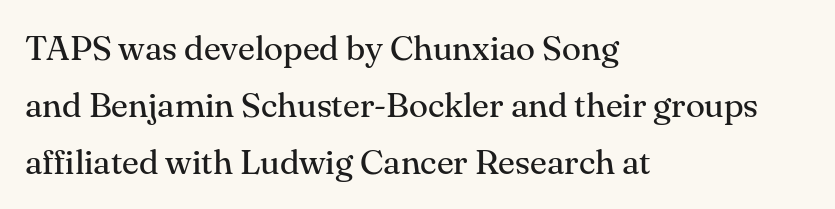
Q: Is the text bold? A: No.
Q: Is the text italic (slanted)? A: No, it is upright.
Q: Is the typeface a serif or a sans-serif typeface? A: Serif.
Q: Is the text underlined? A: No.
Q: How is the paragraph aligned? A: Left-aligned.
Q: Is the spacing between letters normal or unusually wide? A: Normal.
Q: Is the spacing between lines tight, normal or loose? A: Normal.
Q: Width (condensed, normal, or wide)? A: Normal.
Q: Stroke contrast? A: Medium.
Q: x-height? A: Small.
Q: Monospaced? A: No.
